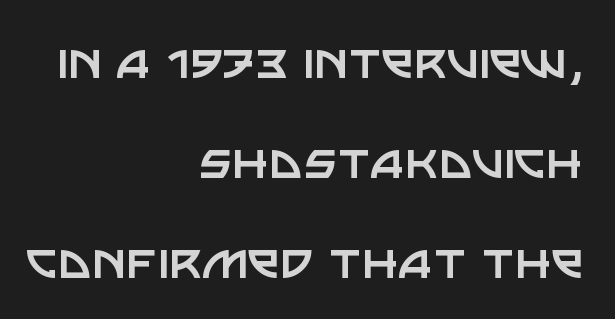
{"serif": "no", "italic": "no", "bold": "no", "weight": "regular", "width": "normal", "stroke_contrast": "low", "x_height": "large", "monospaced": "no", "underline": "no", "align": "right", "line_spacing_ratio": 1.72, "letter_spacing": "normal", "letter_spacing_em": 0.0, "glyph_px": 58}
